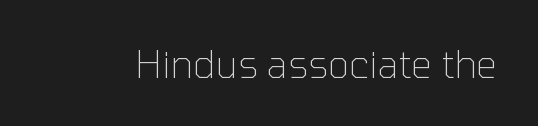
{"serif": "no", "italic": "no", "bold": "no", "weight": "thin", "width": "normal", "stroke_contrast": "low", "x_height": "medium", "monospaced": "no", "underline": "no", "letter_spacing": "normal", "letter_spacing_em": 0.0, "glyph_px": 38}
